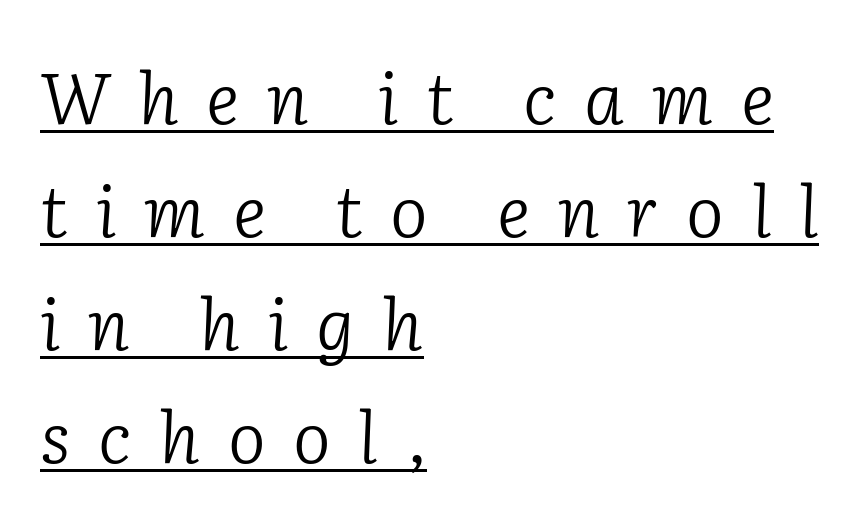
The image shows 71 px light serif type, italic (leaning right); set left-aligned, normal line spacing (1.59x), unusually wide letter spacing (+0.39 em), underlined; low stroke contrast and a medium x-height.
